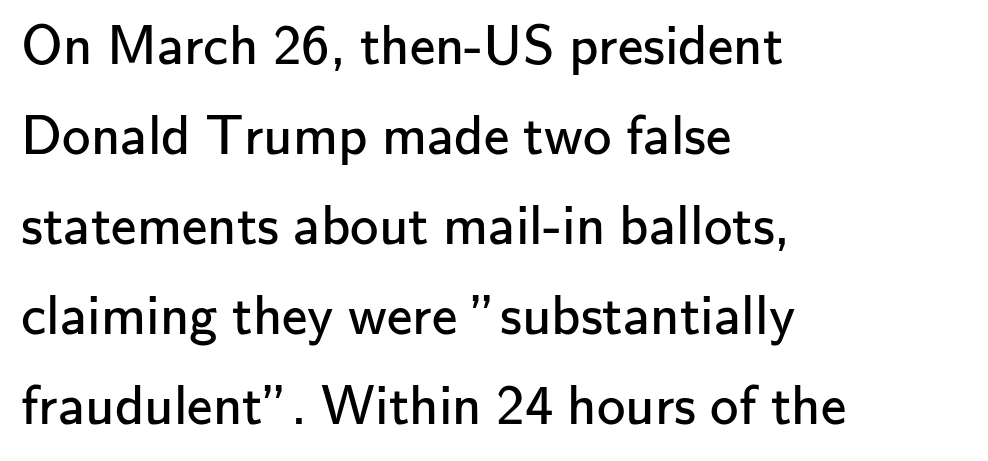
{"serif": "no", "italic": "no", "bold": "no", "weight": "regular", "width": "normal", "stroke_contrast": "low", "x_height": "small", "monospaced": "no", "underline": "no", "align": "left", "line_spacing": "normal", "line_spacing_ratio": 1.58, "letter_spacing": "normal", "letter_spacing_em": 0.0, "glyph_px": 57}
